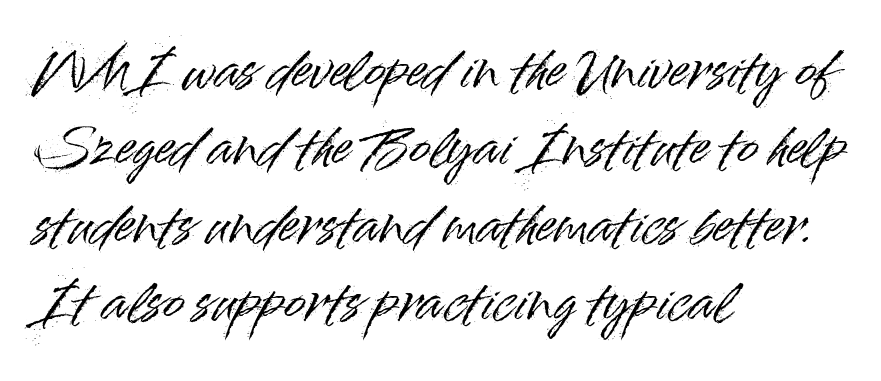
{"serif": "no", "width": "normal", "stroke_contrast": "high", "x_height": "small", "monospaced": "no", "underline": "no", "align": "left", "line_spacing": "normal", "line_spacing_ratio": 1.55, "letter_spacing": "normal", "letter_spacing_em": 0.0, "glyph_px": 50}
